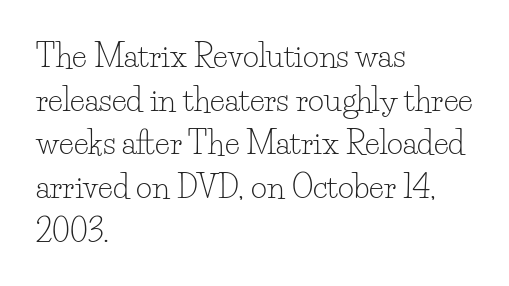
{"serif": "yes", "italic": "no", "bold": "no", "weight": "light", "width": "normal", "stroke_contrast": "low", "x_height": "small", "monospaced": "no", "underline": "no", "align": "left", "line_spacing": "normal", "line_spacing_ratio": 1.41, "letter_spacing": "normal", "letter_spacing_em": 0.0, "glyph_px": 31}
